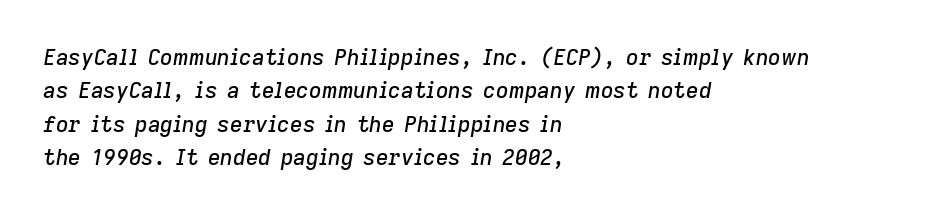
The image shows 22 px text type, italic (leaning right); set left-aligned, normal line spacing (1.52x), normal letter spacing, not underlined.
